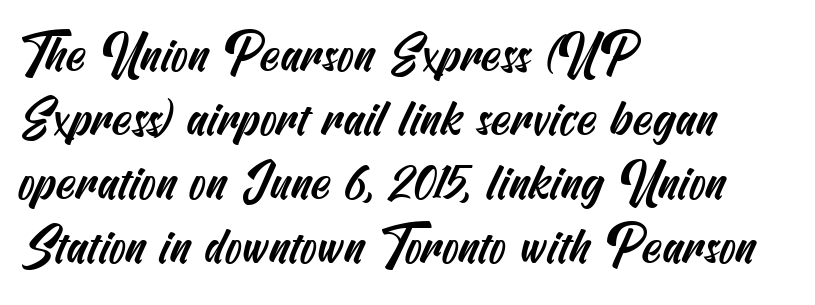
Q: Is the typeface a serif or a sans-serif typeface? A: Sans-serif.
Q: Is the text underlined? A: No.
Q: How is the paragraph aligned? A: Left-aligned.
Q: Is the spacing between letters normal or unusually wide? A: Normal.
Q: Is the spacing between lines tight, normal or loose? A: Normal.
Q: Width (condensed, normal, or wide)? A: Condensed.
Q: Stroke contrast? A: Medium.
Q: x-height? A: Small.
